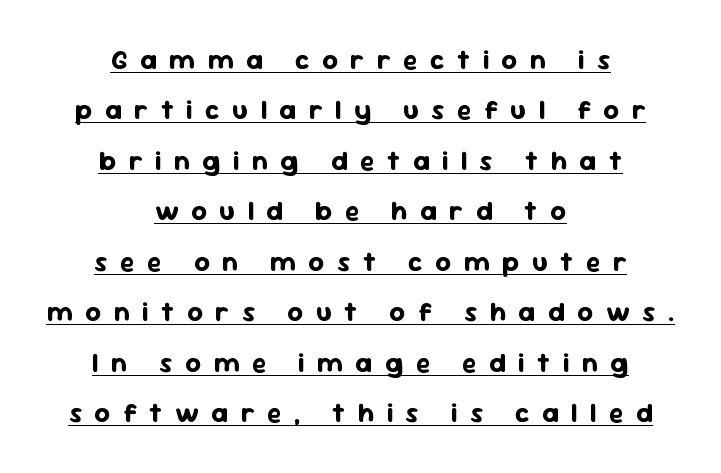
The image shows 27 px bold type, upright; set centered, line spacing 1.87x, unusually wide letter spacing (+0.46 em), underlined.
